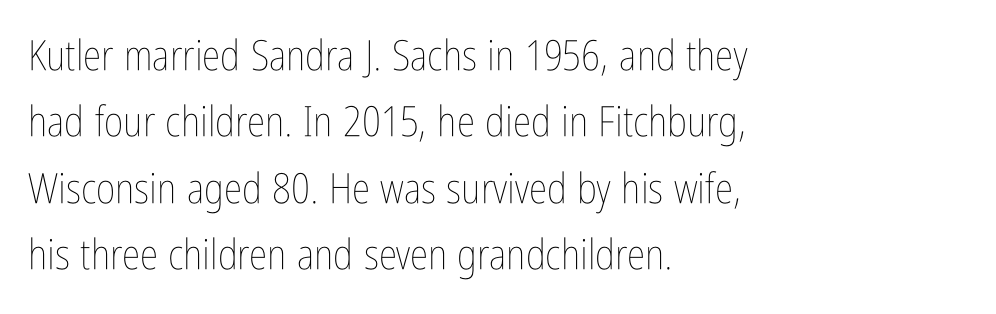
Q: Is the text bold? A: No.
Q: Is the text italic (slanted)? A: No, it is upright.
Q: Is the text underlined? A: No.
Q: How is the paragraph aligned? A: Left-aligned.
Q: Is the spacing between letters normal or unusually wide? A: Normal.
Q: Is the spacing between lines tight, normal or loose? A: Normal.
Q: Width (condensed, normal, or wide)? A: Condensed.
Q: Stroke contrast? A: Low.
Q: x-height? A: Medium.
Q: Monospaced? A: No.
